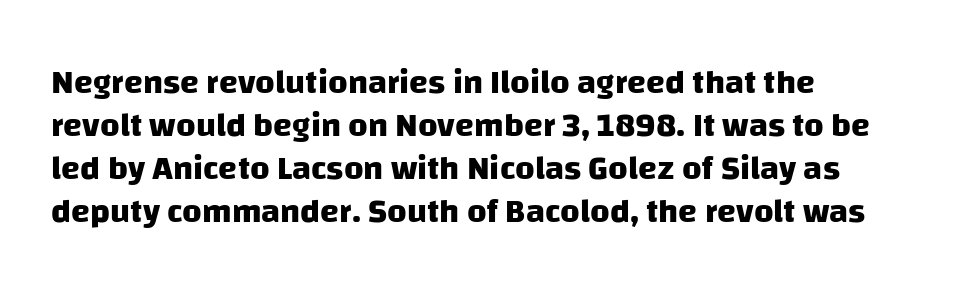
Classification — sans serif. Letters rest on an invisible, unmarked baseline. The paragraph shown leans on its left margin. In terms of letterspacing, this is plain default setting. A dark, heavy texture on the line: the type is bold.
